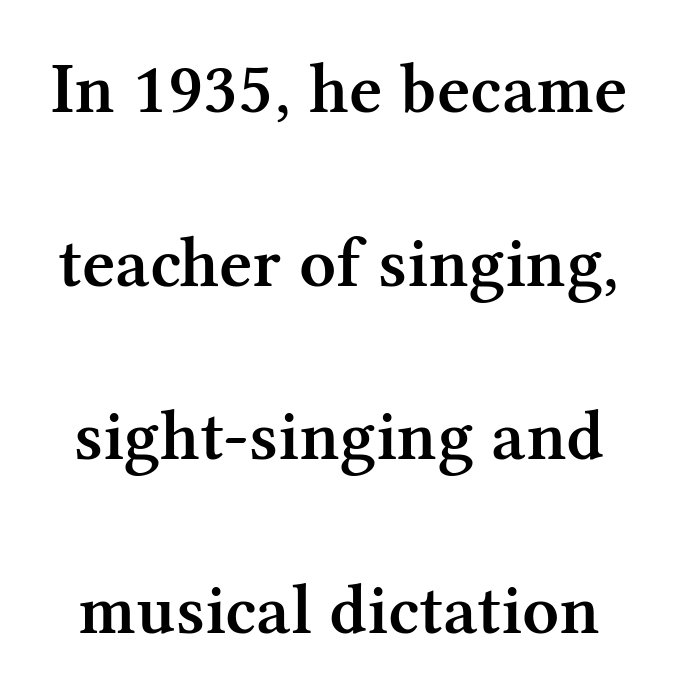
Q: Is the text bold? A: Semi-bold.
Q: Is the text italic (slanted)? A: No, it is upright.
Q: Is the typeface a serif or a sans-serif typeface? A: Serif.
Q: Is the text underlined? A: No.
Q: Is the spacing between letters normal or unusually wide? A: Normal.
Q: Is the spacing between lines tight, normal or loose? A: Loose.
Q: Width (condensed, normal, or wide)? A: Normal.
Q: Stroke contrast? A: Medium.
Q: x-height? A: Medium.
Q: Monospaced? A: No.
